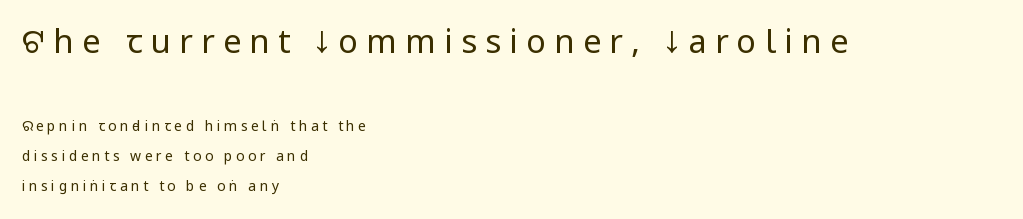
{"serif": "no", "italic": "no", "bold": "no", "weight": "regular", "width": "condensed", "stroke_contrast": "low", "underline": "no", "align": "left", "line_spacing": "loose", "line_spacing_ratio": 2.12, "letter_spacing": "wide", "letter_spacing_em": 0.25, "larger_block": "first", "size_ratio": 2.36, "glyph_px": 33}
